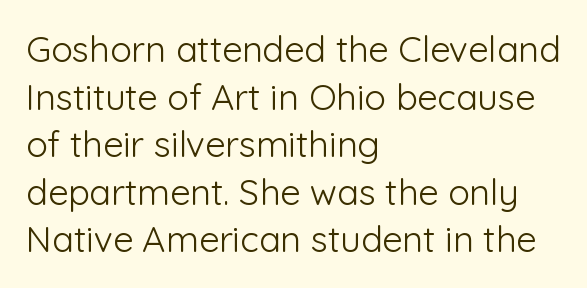
Q: Is the text bold? A: No.
Q: Is the text italic (slanted)? A: No, it is upright.
Q: Is the typeface a serif or a sans-serif typeface? A: Sans-serif.
Q: Is the text underlined? A: No.
Q: How is the paragraph aligned? A: Left-aligned.
Q: Is the spacing between letters normal or unusually wide? A: Normal.
Q: Is the spacing between lines tight, normal or loose? A: Normal.
Q: Width (condensed, normal, or wide)? A: Normal.
Q: Stroke contrast? A: Low.
Q: x-height? A: Medium.
Q: Monospaced? A: No.
